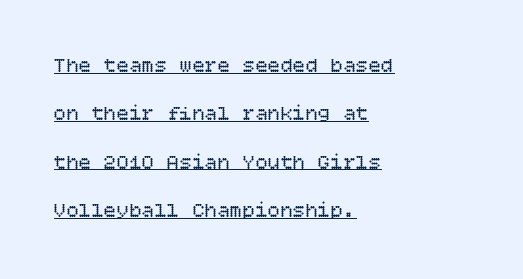
{"italic": "no", "bold": "no", "underline": "yes", "align": "left", "line_spacing": "loose", "line_spacing_ratio": 2.3, "letter_spacing": "normal", "letter_spacing_em": 0.0, "glyph_px": 21}
